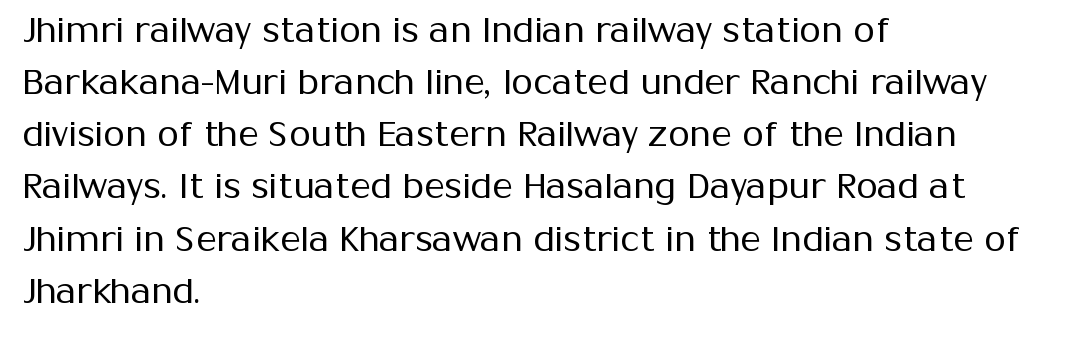
The letterforms sit at book weight or below. Normally led — the rows are evenly, conventionally spaced. The paragraph shown leans on its left margin. You could not count columns in this text — the font is proportionally spaced. Honestly, there is no underline to notice here at all.
